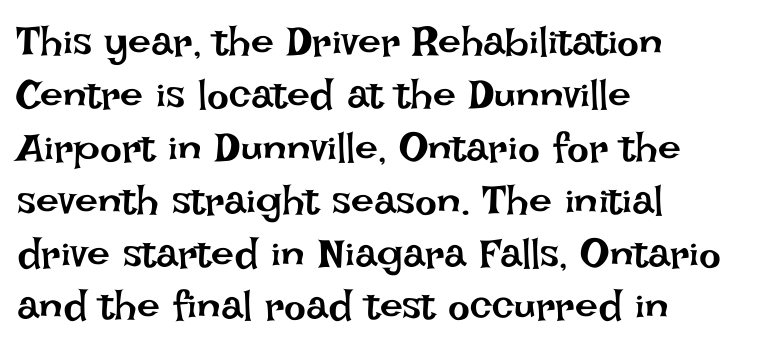
The image shows 41 px regular-weight type, upright; set left-aligned, normal line spacing (1.29x), normal letter spacing, not underlined; low stroke contrast and a large x-height.
